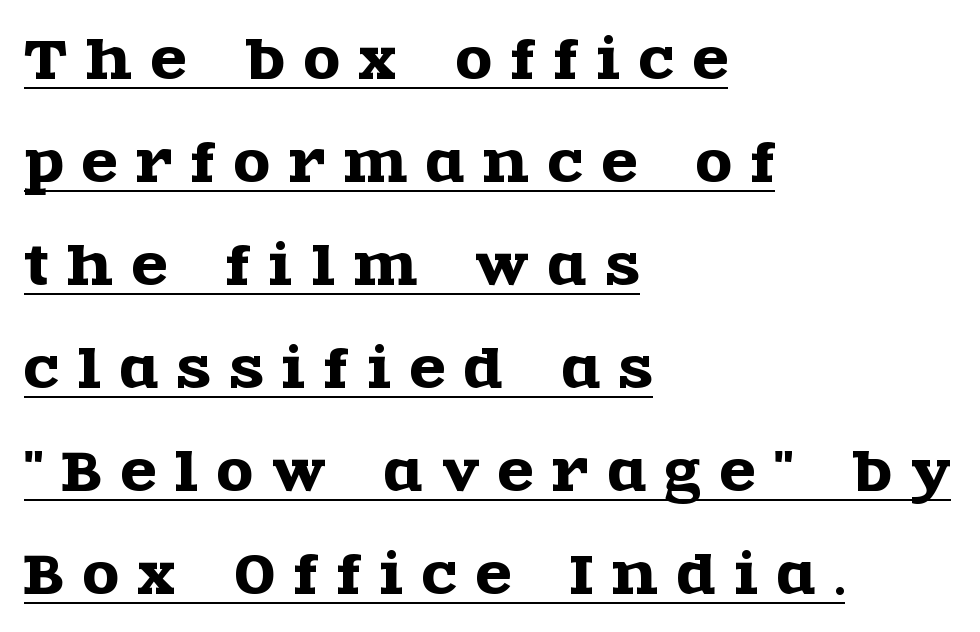
The passage is arranged the way most books set body copy — flush left. Is there an underline? Yes — a line sits under the letters. You could fit nearly another row in the gap between these rows. Italic: no, the glyphs are upright roman. Does extra space separate the letters? Yes, quite a lot of it. Is this a sans? No — the strokes have serifs.
